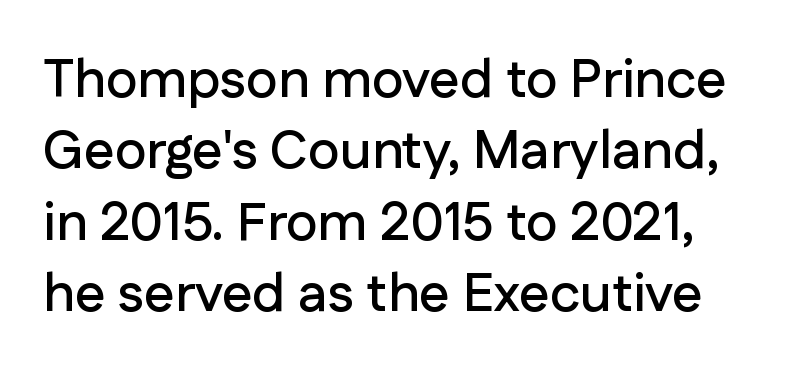
Vertically, the passage feels balanced, rows spaced as you'd expect. The string is rendered with underlining switched off. Posture: upright roman. Honestly, the letter spacing is just normal — you wouldn't notice it. Font category for this specimen: sans-serif. Here the designer chose a conventional face with non-uniform glyph widths.
